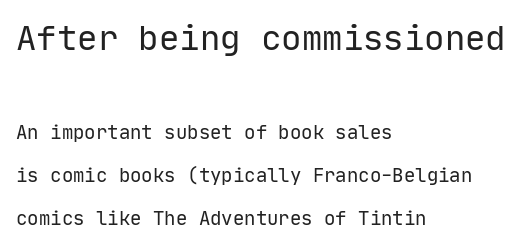
The image shows 34 px regular-weight sans-serif type, upright, monospaced; set left-aligned, loose line spacing (2.26x), normal letter spacing, not underlined; the first (top) block is 1.79x larger; low stroke contrast and a medium x-height.
